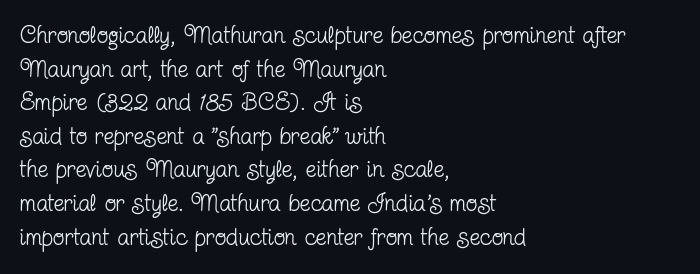
Does the copy run flush right? No — it runs flush left. Does extra space separate the letters? No, they use regular spacing. The letters look calm and open, with moderate or lighter stems. Beneath every word, the page is bare. Normally led — the rows are evenly, conventionally spaced.
